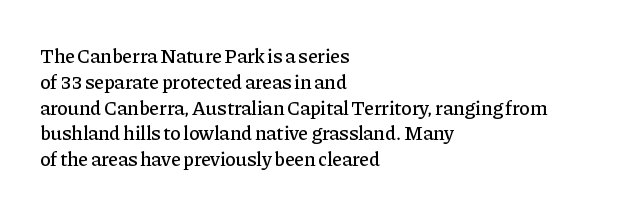
Q: Is the text italic (slanted)? A: No, it is upright.
Q: Is the text underlined? A: No.
Q: How is the paragraph aligned? A: Left-aligned.
Q: Is the spacing between letters normal or unusually wide? A: Normal.
Q: Is the spacing between lines tight, normal or loose? A: Normal.
